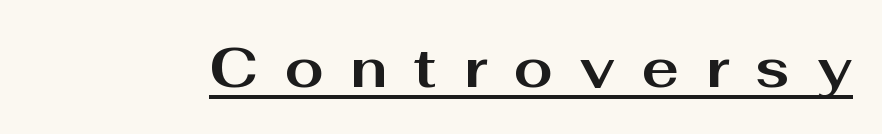
{"serif": "no", "italic": "no", "bold": "yes", "weight": "bold", "width": "wide", "stroke_contrast": "medium", "x_height": "medium", "monospaced": "no", "underline": "yes", "letter_spacing": "wide", "letter_spacing_em": 0.48, "glyph_px": 56}
